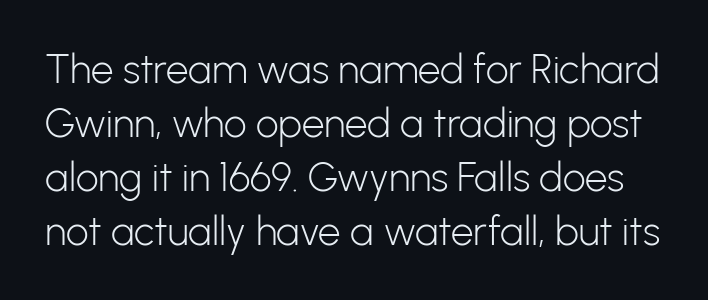
Q: Is the text bold? A: No.
Q: Is the text italic (slanted)? A: No, it is upright.
Q: Is the typeface a serif or a sans-serif typeface? A: Sans-serif.
Q: Is the text underlined? A: No.
Q: Is the spacing between letters normal or unusually wide? A: Normal.
Q: Is the spacing between lines tight, normal or loose? A: Normal.
Q: Width (condensed, normal, or wide)? A: Normal.
Q: Stroke contrast? A: Low.
Q: x-height? A: Medium.
Q: Monospaced? A: No.
